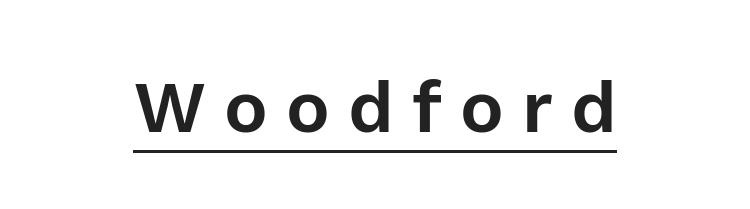
Q: Is the text italic (slanted)? A: No, it is upright.
Q: Is the typeface a serif or a sans-serif typeface? A: Sans-serif.
Q: Is the text underlined? A: Yes.
Q: How is the paragraph aligned? A: Centered.
Q: Is the spacing between letters normal or unusually wide? A: Unusually wide.
Q: Width (condensed, normal, or wide)? A: Normal.
Q: x-height? A: Medium.
Q: Monospaced? A: No.
